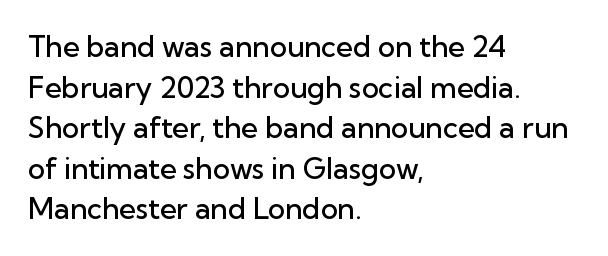
The image shows 29 px semibold sans-serif type, upright; set left-aligned, normal line spacing (1.4x), normal letter spacing, not underlined; low stroke contrast and a medium x-height.
